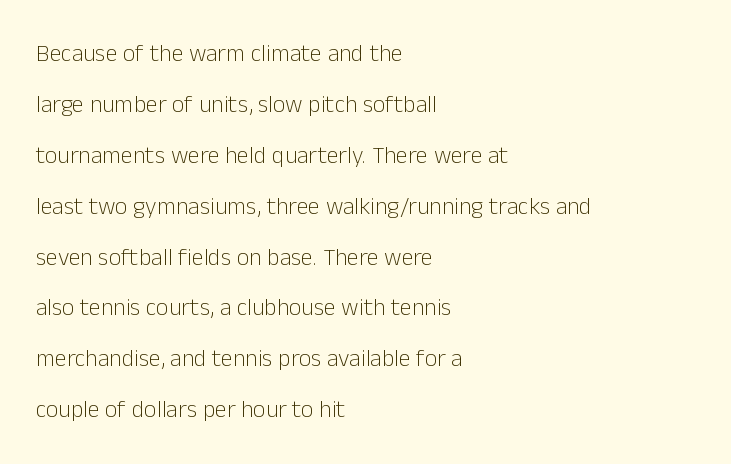
Loosely led — the rows are spread out. Default kerning and tracking; the words read as compact shapes. Short and long lines alike share a common starting point at left. Letters have the restrained weight of plain body copy at most. This is roman type, the default non-slanted kind.
